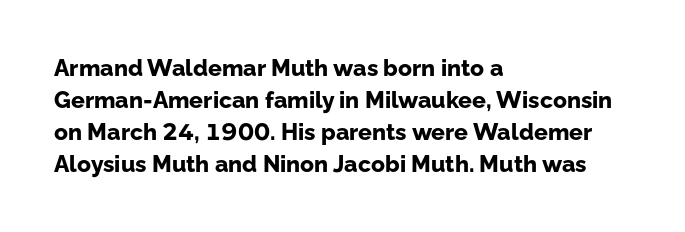
The image shows 23 px bold type, upright; set left-aligned, normal line spacing (1.39x), normal letter spacing, not underlined.
